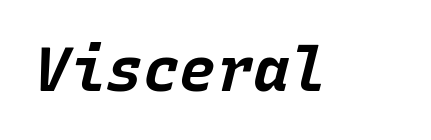
{"italic": "yes", "lean": "right", "slant_degrees": 15, "bold": "yes", "weight": "bold", "width": "normal", "stroke_contrast": "low", "x_height": "large", "monospaced": "yes", "underline": "no", "letter_spacing": "normal", "letter_spacing_em": 0.0, "glyph_px": 61}
